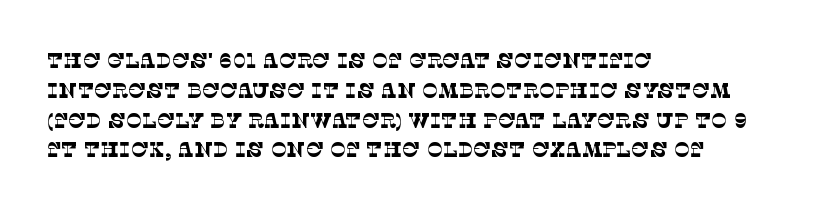
The image shows 21 px text type; set left-aligned, normal line spacing (1.42x), normal letter spacing, not underlined.
